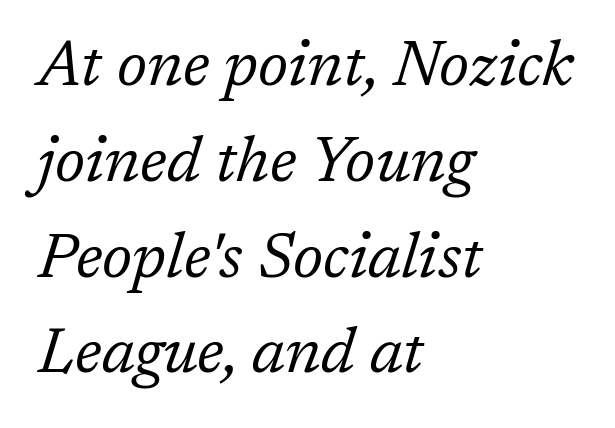
Q: Is the text bold? A: No.
Q: Is the text italic (slanted)? A: Yes, it leans right by about 17 degrees.
Q: Is the typeface a serif or a sans-serif typeface? A: Serif.
Q: Is the text underlined? A: No.
Q: How is the paragraph aligned? A: Left-aligned.
Q: Is the spacing between letters normal or unusually wide? A: Normal.
Q: Is the spacing between lines tight, normal or loose? A: Normal.
Q: Width (condensed, normal, or wide)? A: Normal.
Q: Stroke contrast? A: Low.
Q: x-height? A: Medium.
Q: Monospaced? A: No.
